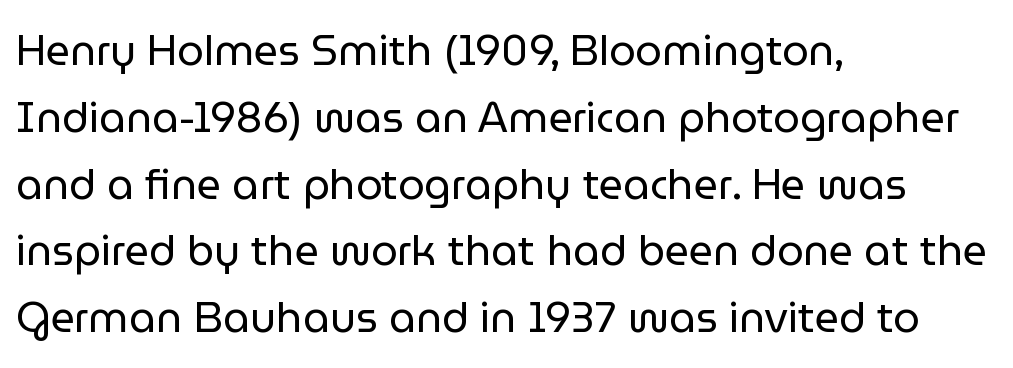
{"serif": "no", "italic": "no", "bold": "no", "weight": "regular", "width": "normal", "stroke_contrast": "low", "x_height": "medium", "monospaced": "no", "underline": "no", "align": "left", "line_spacing": "normal", "line_spacing_ratio": 1.59, "letter_spacing": "normal", "letter_spacing_em": 0.0, "glyph_px": 42}
